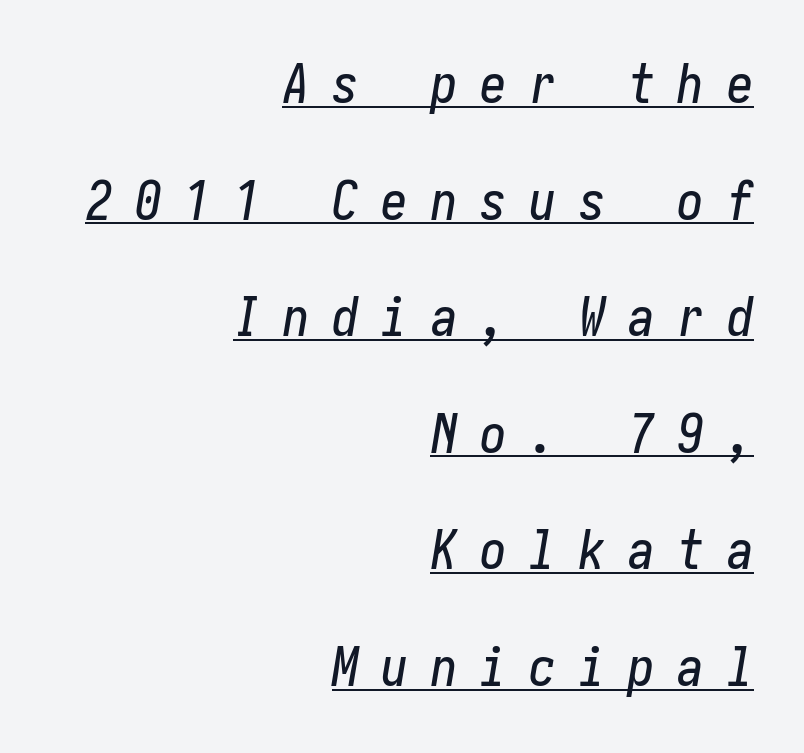
The font's italic variant was chosen for this text. This block would shrink considerably if given ordinary leading; it's expanded now. Caption: multi-line text, flush right, ragged left. What stands out about the letter spacing? Its width — letters are far apart.
